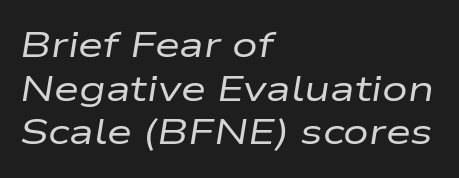
The image shows 36 px regular-weight, wide type, italic (leaning right); set left-aligned, line spacing 1.21x, normal letter spacing, not underlined; low stroke contrast and a medium x-height.
